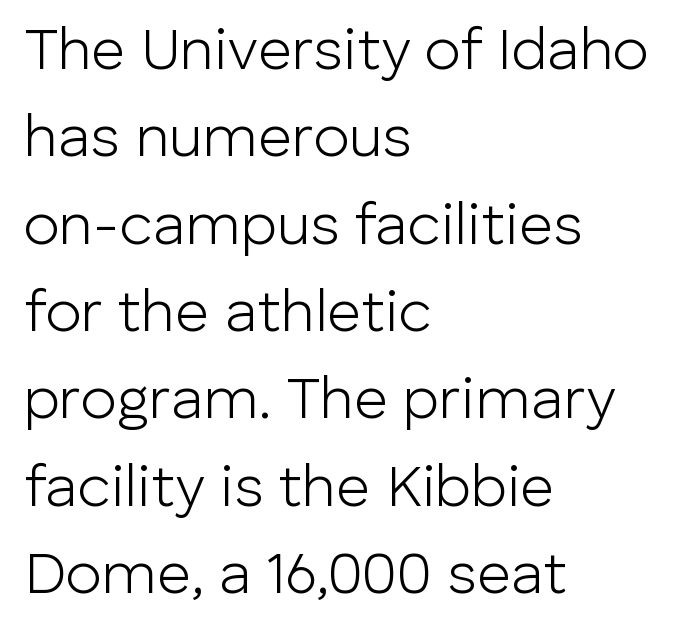
The image shows 59 px light sans-serif type, upright; set left-aligned, normal line spacing (1.48x), normal letter spacing, not underlined; low stroke contrast and a medium x-height.
